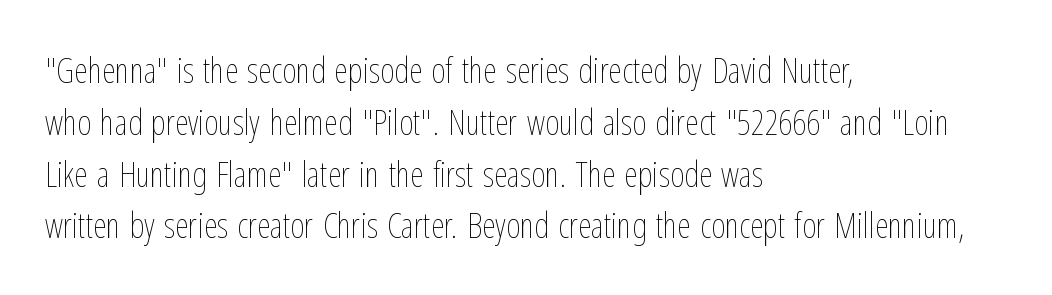
The horizontal fit of the characters is conventional and even. Vertical strokes here are truly vertical. Leading matches the norm, producing a regular column. The face used here is proportionally spaced, like ordinary book or web type. Plain, unruled lines of type. Caption: multi-line text, flush left, ragged right.
